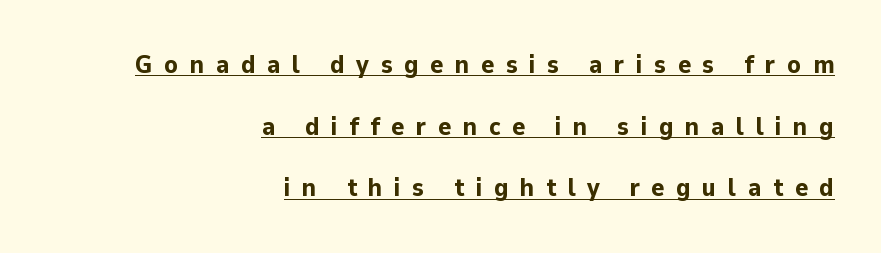
Every word sits above its own underline. Summary of weight: heavy, a full bold. The rendering anchors every line to the right-hand side. Short note: letters widely spaced. If you drew a line through each stem, it would be perfectly vertical. Students, observe: this is what heavily led, spacious text looks like.
